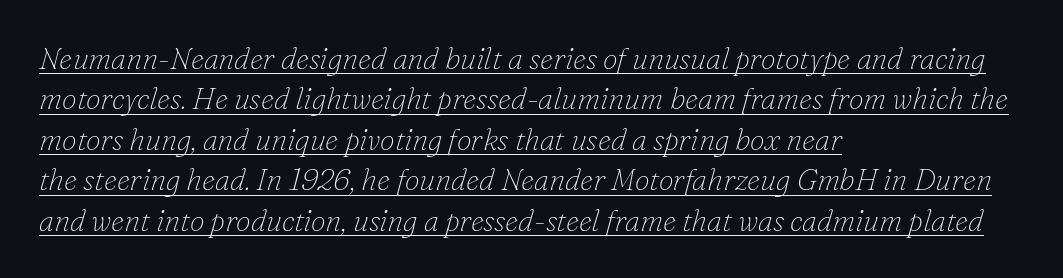
{"serif": "yes", "italic": "yes", "lean": "right", "slant_degrees": 16, "bold": "no", "weight": "thin", "width": "normal", "stroke_contrast": "low", "x_height": "small", "monospaced": "no", "underline": "yes", "align": "left", "line_spacing": "normal", "line_spacing_ratio": 1.35, "letter_spacing": "normal", "letter_spacing_em": 0.0, "glyph_px": 30}
